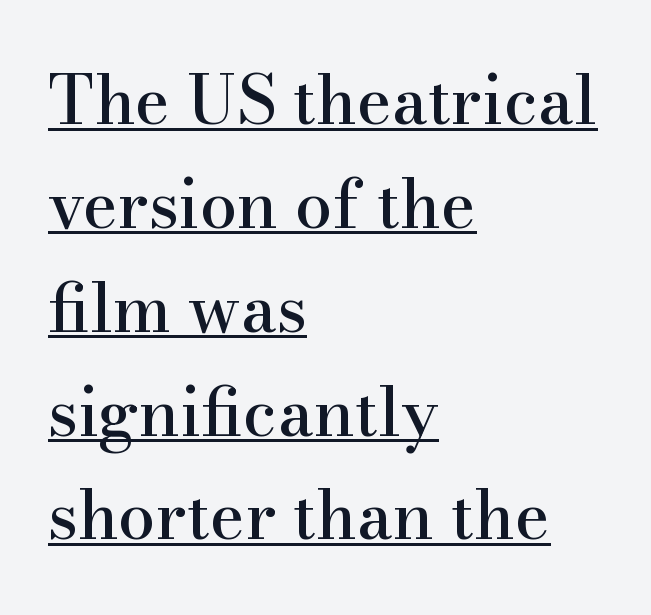
The axis of the letterforms is exactly vertical. Quick note: interline space is typical. Somebody hit Ctrl+U on this one — the words are underlined. Caption: standard tracking, unaltered.
